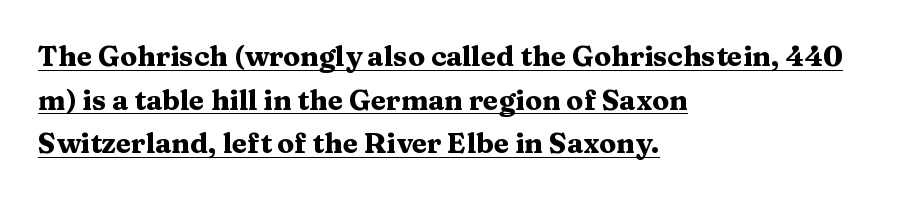
Q: Is the text bold? A: Yes.
Q: Is the text italic (slanted)? A: No, it is upright.
Q: Is the typeface a serif or a sans-serif typeface? A: Serif.
Q: Is the text underlined? A: Yes.
Q: How is the paragraph aligned? A: Left-aligned.
Q: Is the spacing between letters normal or unusually wide? A: Normal.
Q: Is the spacing between lines tight, normal or loose? A: Normal.
Q: Width (condensed, normal, or wide)? A: Wide.
Q: Stroke contrast? A: Medium.
Q: x-height? A: Medium.
Q: Monospaced? A: No.
